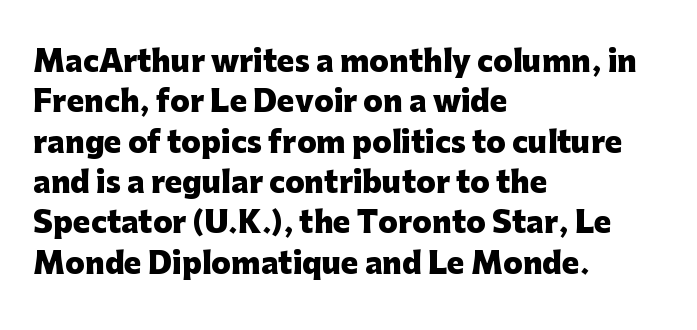
The image shows 29 px heavy sans-serif type, upright; set left-aligned, normal line spacing (1.39x), normal letter spacing, not underlined; low stroke contrast and a medium x-height.
